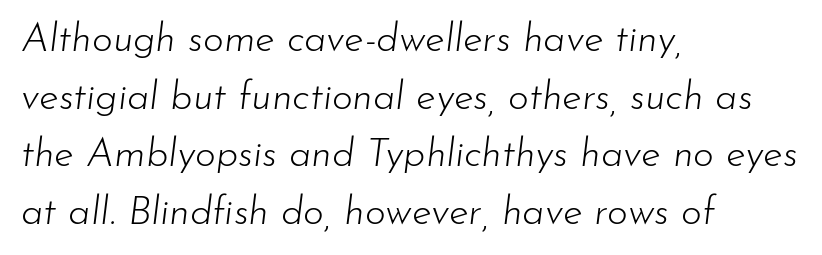
Q: Is the text bold? A: No.
Q: Is the text italic (slanted)? A: Yes, it leans right by about 7 degrees.
Q: Is the text underlined? A: No.
Q: How is the paragraph aligned? A: Left-aligned.
Q: Is the spacing between letters normal or unusually wide? A: Normal.
Q: Is the spacing between lines tight, normal or loose? A: Normal.
Q: Width (condensed, normal, or wide)? A: Normal.
Q: Stroke contrast? A: Low.
Q: x-height? A: Small.
Q: Monospaced? A: No.
